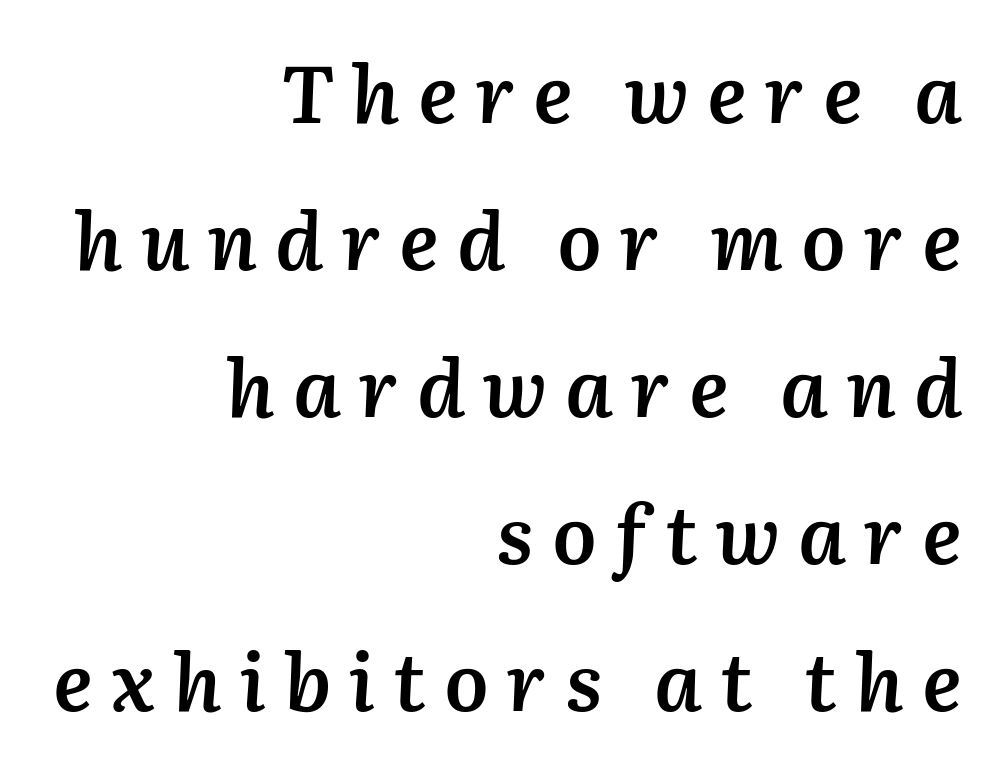
{"italic": "yes", "lean": "right", "slant_degrees": 2, "bold": "semi", "weight": "semibold", "width": "normal", "stroke_contrast": "medium", "x_height": "medium", "monospaced": "no", "underline": "no", "align": "right", "line_spacing_ratio": 1.86, "letter_spacing": "wide", "letter_spacing_em": 0.23, "glyph_px": 79}
